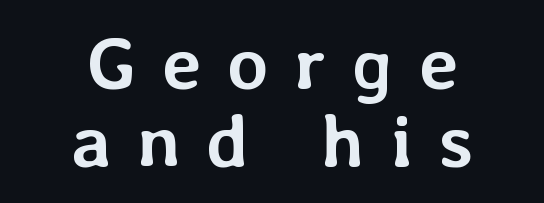
Q: Is the text bold? A: Yes.
Q: Is the text italic (slanted)? A: No, it is upright.
Q: Is the text underlined? A: No.
Q: How is the paragraph aligned? A: Centered.
Q: Is the spacing between letters normal or unusually wide? A: Unusually wide.
Q: Is the spacing between lines tight, normal or loose? A: Tight.
Q: Width (condensed, normal, or wide)? A: Normal.
Q: Stroke contrast? A: Low.
Q: x-height? A: Medium.
Q: Monospaced? A: No.
